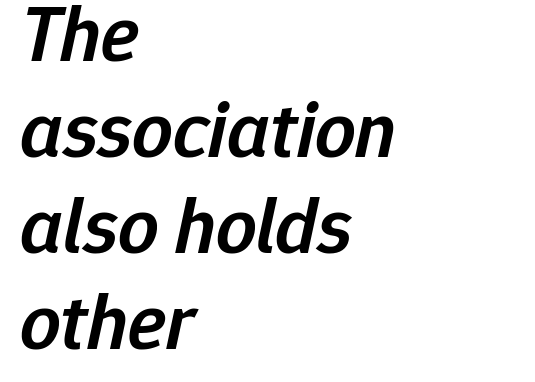
Caption: semibold face, moderately heavy strokes. This sample uses plain, unmodified letter spacing. If you drew a line through each stem, it would be angled. Looks like regular typesetting: each glyph gets only the width it needs. Is the block centered? No — it sits flush against the left margin.
